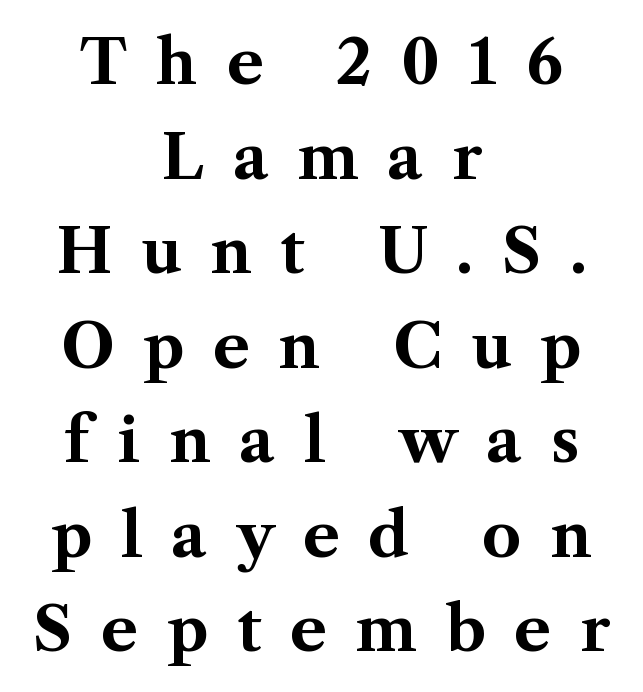
Between one letter and the next there's a generous, obvious gap. Ordinary non-slanted type is in use. Is this a fixed-width face? No — the glyphs have proportional, varying widths. The glyphs in this specimen are seriffed. Regarding leading, the lines here are spaced in the standard way.
